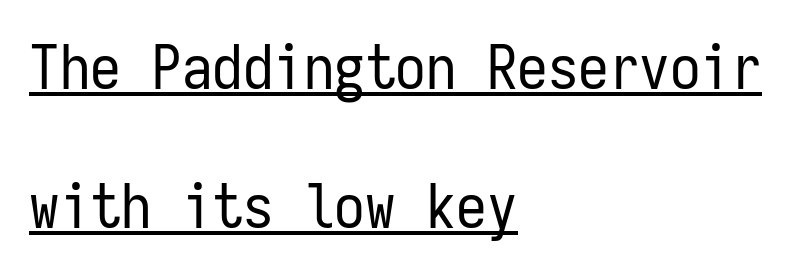
Q: Is the text bold? A: No.
Q: Is the text italic (slanted)? A: No, it is upright.
Q: Is the typeface a serif or a sans-serif typeface? A: Sans-serif.
Q: Is the text underlined? A: Yes.
Q: How is the paragraph aligned? A: Left-aligned.
Q: Is the spacing between letters normal or unusually wide? A: Normal.
Q: Is the spacing between lines tight, normal or loose? A: Loose.
Q: Width (condensed, normal, or wide)? A: Condensed.
Q: Stroke contrast? A: Low.
Q: x-height? A: Medium.
Q: Monospaced? A: Yes.
